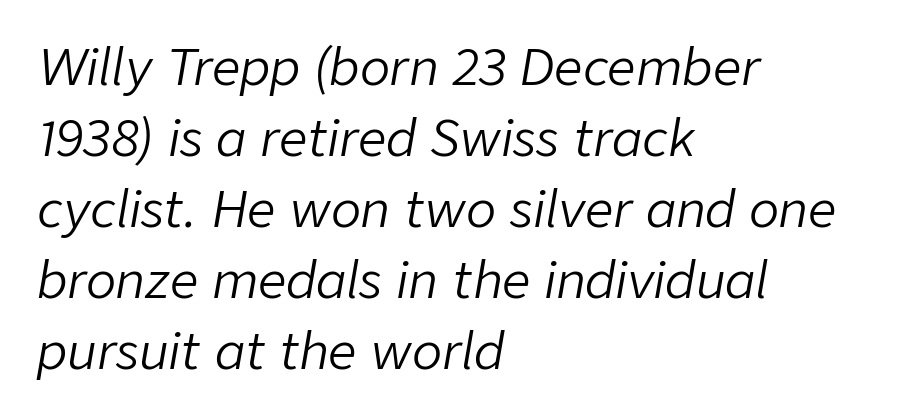
Q: Is the text bold? A: No.
Q: Is the text italic (slanted)? A: Yes, it leans right by about 9 degrees.
Q: Is the text underlined? A: No.
Q: How is the paragraph aligned? A: Left-aligned.
Q: Is the spacing between letters normal or unusually wide? A: Normal.
Q: Is the spacing between lines tight, normal or loose? A: Normal.
Q: Width (condensed, normal, or wide)? A: Normal.
Q: Stroke contrast? A: Low.
Q: x-height? A: Medium.
Q: Monospaced? A: No.
